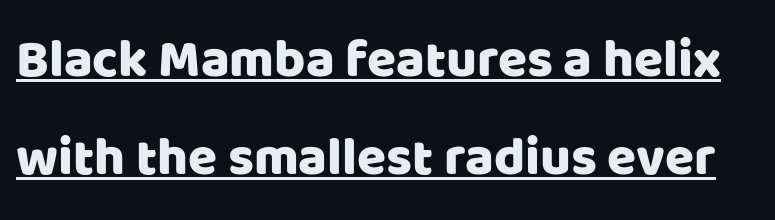
{"serif": "no", "italic": "no", "width": "normal", "stroke_contrast": "low", "x_height": "large", "monospaced": "no", "underline": "yes", "line_spacing_ratio": 1.85, "letter_spacing": "normal", "letter_spacing_em": 0.0, "glyph_px": 53}
